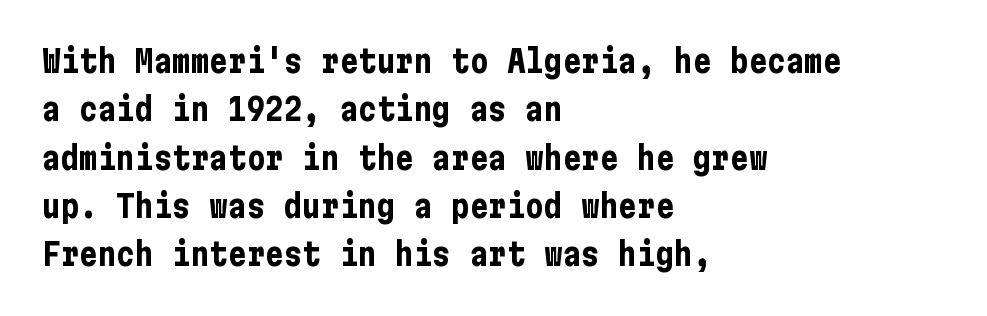
The image shows 31 px bold, condensed sans-serif type, upright; set left-aligned, normal line spacing (1.56x), normal letter spacing, not underlined; low stroke contrast and a medium x-height.
